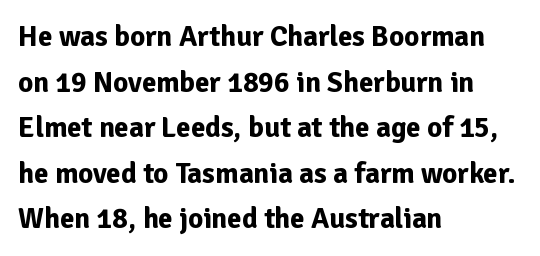
Q: Is the text bold? A: Yes.
Q: Is the text italic (slanted)? A: No, it is upright.
Q: Is the typeface a serif or a sans-serif typeface? A: Sans-serif.
Q: Is the text underlined? A: No.
Q: How is the paragraph aligned? A: Left-aligned.
Q: Is the spacing between letters normal or unusually wide? A: Normal.
Q: Is the spacing between lines tight, normal or loose? A: Normal.
Q: Width (condensed, normal, or wide)? A: Normal.
Q: Stroke contrast? A: Low.
Q: x-height? A: Medium.
Q: Monospaced? A: No.
